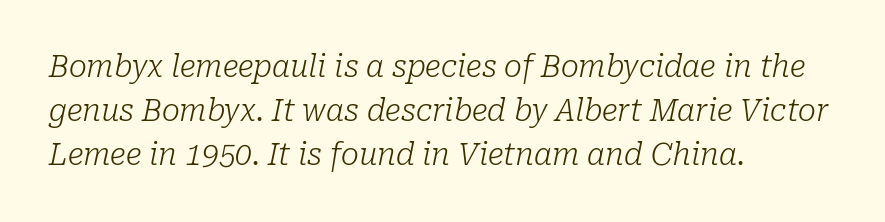
Q: Is the text bold? A: No.
Q: Is the text italic (slanted)? A: Yes, it leans right by about 10 degrees.
Q: Is the typeface a serif or a sans-serif typeface? A: Serif.
Q: Is the text underlined? A: No.
Q: How is the paragraph aligned? A: Left-aligned.
Q: Is the spacing between letters normal or unusually wide? A: Normal.
Q: Is the spacing between lines tight, normal or loose? A: Normal.
Q: Width (condensed, normal, or wide)? A: Normal.
Q: Stroke contrast? A: Low.
Q: x-height? A: Medium.
Q: Monospaced? A: No.
